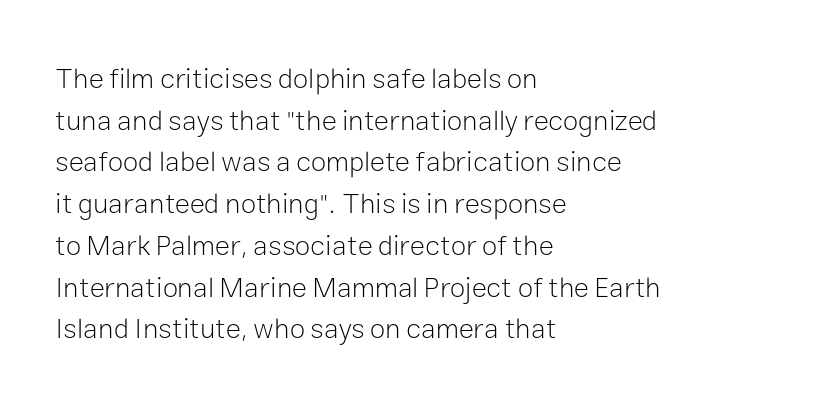
Q: Is the text bold? A: No.
Q: Is the text italic (slanted)? A: No, it is upright.
Q: Is the typeface a serif or a sans-serif typeface? A: Sans-serif.
Q: Is the text underlined? A: No.
Q: How is the paragraph aligned? A: Left-aligned.
Q: Is the spacing between letters normal or unusually wide? A: Normal.
Q: Is the spacing between lines tight, normal or loose? A: Normal.
Q: Width (condensed, normal, or wide)? A: Normal.
Q: Stroke contrast? A: Low.
Q: x-height? A: Medium.
Q: Monospaced? A: No.
